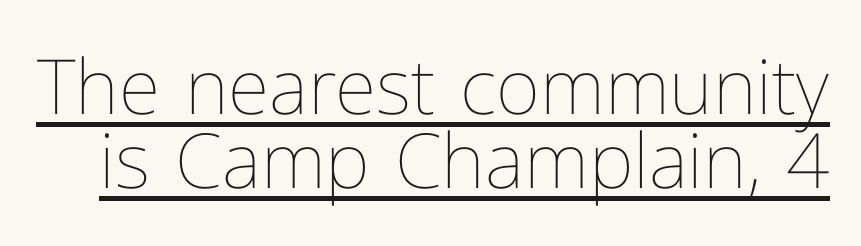
{"italic": "no", "bold": "no", "weight": "thin", "width": "normal", "stroke_contrast": "low", "x_height": "medium", "monospaced": "no", "underline": "yes", "line_spacing": "tight", "line_spacing_ratio": 0.98, "letter_spacing": "normal", "letter_spacing_em": 0.0, "glyph_px": 76}
